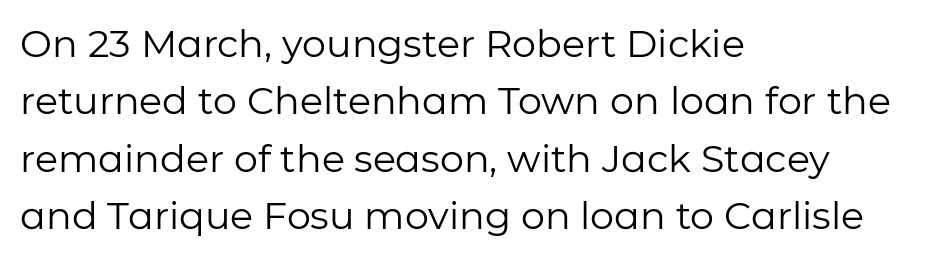
The image shows 38 px regular-weight sans-serif type, upright; set left-aligned, normal line spacing (1.51x), normal letter spacing, not underlined; low stroke contrast and a medium x-height.
